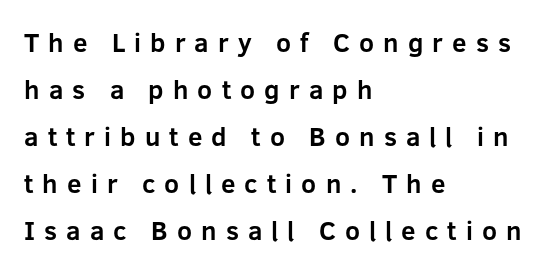
{"italic": "no", "bold": "yes", "underline": "no", "align": "left", "line_spacing_ratio": 1.81, "letter_spacing": "wide", "letter_spacing_em": 0.35, "glyph_px": 26}
